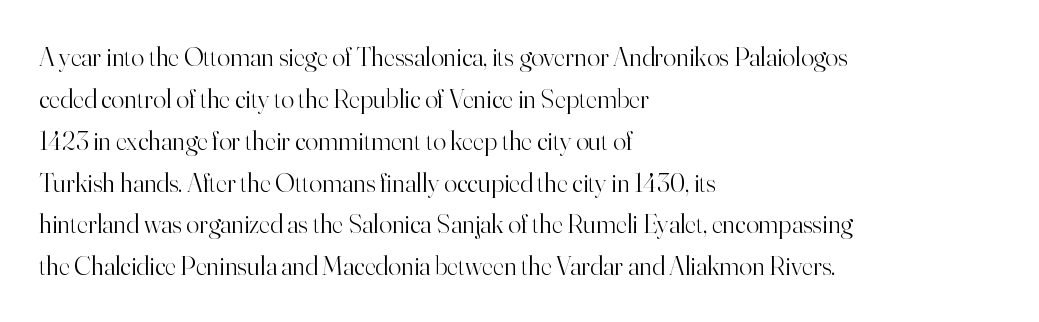
Q: Is the text bold? A: No.
Q: Is the text italic (slanted)? A: No, it is upright.
Q: Is the text underlined? A: No.
Q: How is the paragraph aligned? A: Left-aligned.
Q: Is the spacing between letters normal or unusually wide? A: Normal.
Q: Is the spacing between lines tight, normal or loose? A: Normal.
